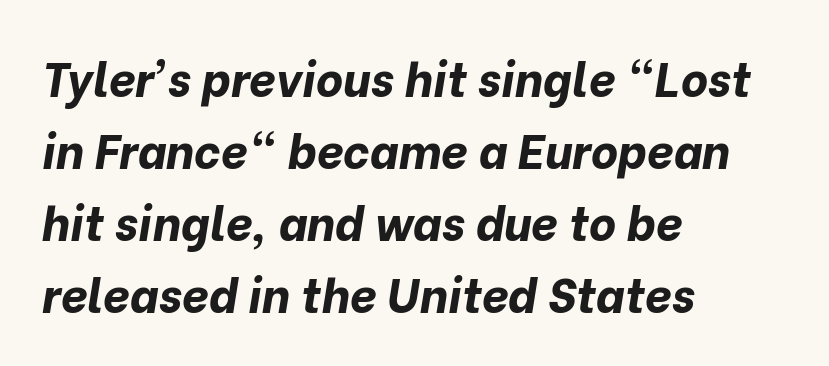
{"italic": "yes", "lean": "right", "slant_degrees": 10, "bold": "yes", "weight": "bold", "width": "normal", "stroke_contrast": "low", "x_height": "medium", "monospaced": "no", "underline": "no", "align": "left", "line_spacing": "normal", "line_spacing_ratio": 1.53, "letter_spacing": "normal", "letter_spacing_em": 0.0, "glyph_px": 47}
